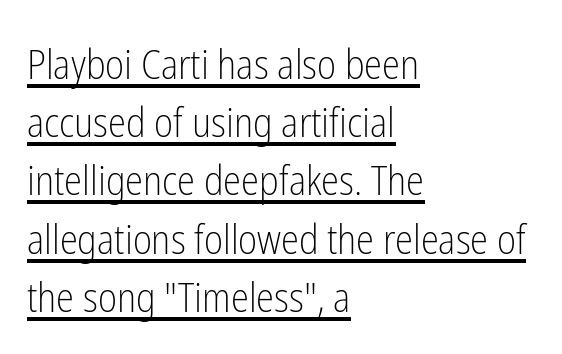
{"serif": "no", "italic": "no", "bold": "no", "weight": "light", "width": "condensed", "stroke_contrast": "low", "x_height": "medium", "monospaced": "no", "underline": "yes", "align": "left", "line_spacing": "normal", "line_spacing_ratio": 1.42, "letter_spacing": "normal", "letter_spacing_em": 0.0, "glyph_px": 41}
